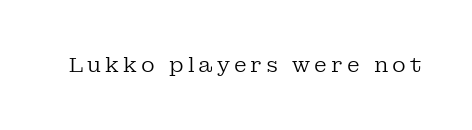
{"italic": "no", "bold": "no", "underline": "no", "glyph_px": 21}
